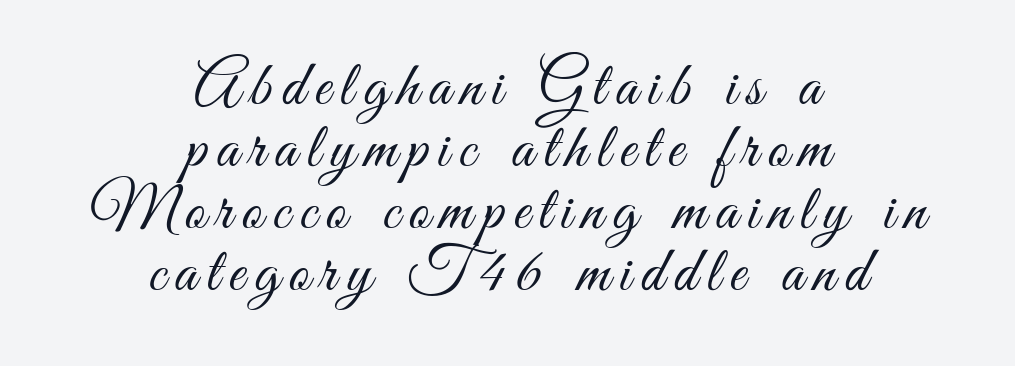
{"serif": "no", "bold": "no", "weight": "light", "width": "condensed", "stroke_contrast": "medium", "x_height": "small", "monospaced": "no", "underline": "no", "align": "center", "line_spacing": "tight", "line_spacing_ratio": 0.97, "glyph_px": 64}
